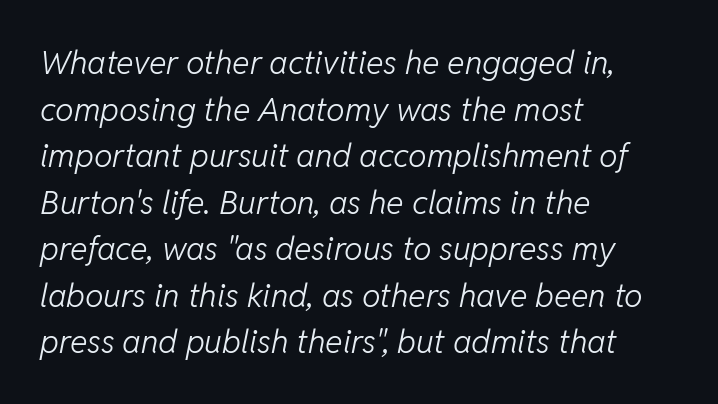
The image shows 33 px light type, italic (leaning right); set left-aligned, normal line spacing (1.41x), normal letter spacing, not underlined; low stroke contrast and a medium x-height.
